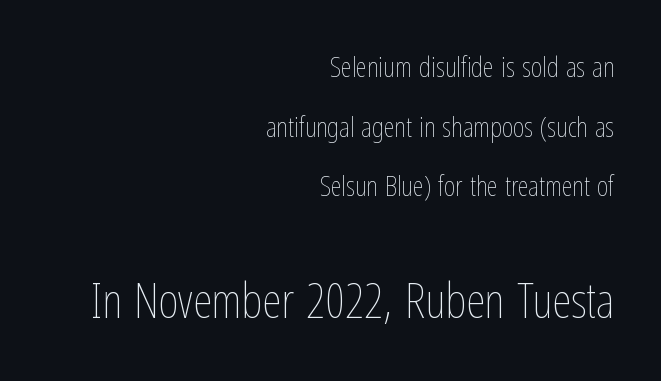
{"italic": "no", "bold": "no", "weight": "thin", "width": "condensed", "stroke_contrast": "low", "x_height": "medium", "monospaced": "no", "underline": "no", "align": "right", "line_spacing": "loose", "line_spacing_ratio": 2.13, "letter_spacing": "normal", "letter_spacing_em": 0.0, "larger_block": "second", "size_ratio": 1.75, "glyph_px": 49}
